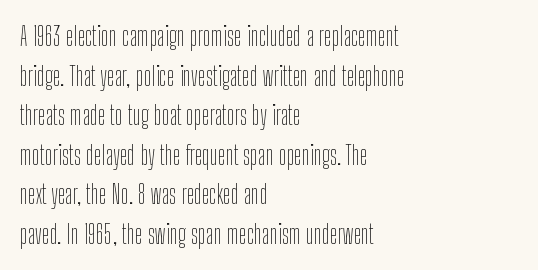
The image shows 26 px text type, upright; set left-aligned, normal line spacing (1.52x), normal letter spacing, not underlined.
